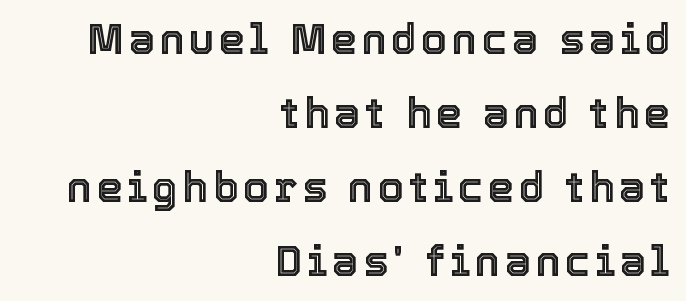
Q: Is the text italic (slanted)? A: No, it is upright.
Q: Is the text underlined? A: No.
Q: How is the paragraph aligned? A: Right-aligned.
Q: Width (condensed, normal, or wide)? A: Normal.
Q: x-height? A: Medium.
Q: Monospaced? A: No.
